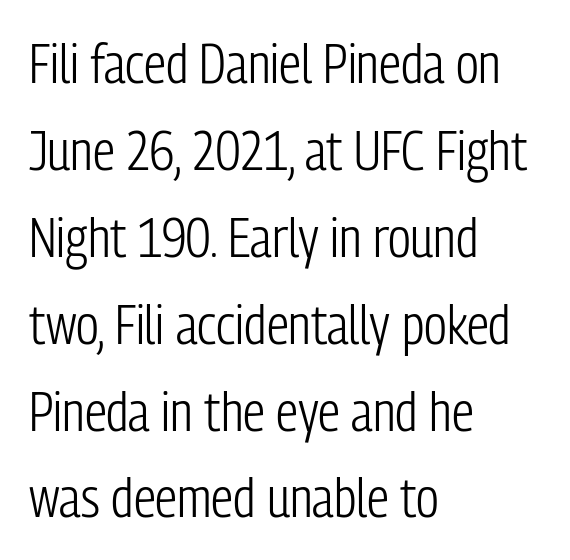
{"serif": "no", "italic": "no", "bold": "no", "weight": "light", "width": "condensed", "stroke_contrast": "low", "x_height": "medium", "monospaced": "no", "underline": "no", "align": "left", "line_spacing": "normal", "line_spacing_ratio": 1.58, "letter_spacing": "normal", "letter_spacing_em": 0.0, "glyph_px": 55}
